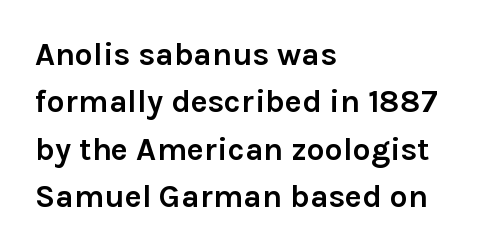
{"serif": "no", "italic": "no", "bold": "yes", "weight": "semibold", "width": "normal", "stroke_contrast": "low", "x_height": "medium", "monospaced": "no", "underline": "no", "align": "left", "line_spacing": "normal", "line_spacing_ratio": 1.48, "letter_spacing": "normal", "letter_spacing_em": 0.0, "glyph_px": 32}
